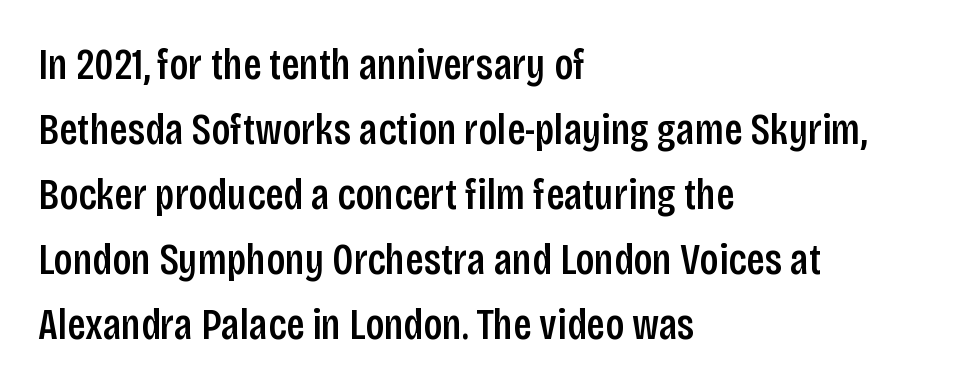
Stroke terminals: plain, sans-serif. Rows of type keep a routine distance in the vertical direction. The face used here is proportionally spaced, like ordinary book or web type. Horizontal alignment here is leftward, the default for most running prose. The letters sit at their default tracking, neither squeezed nor spread.
